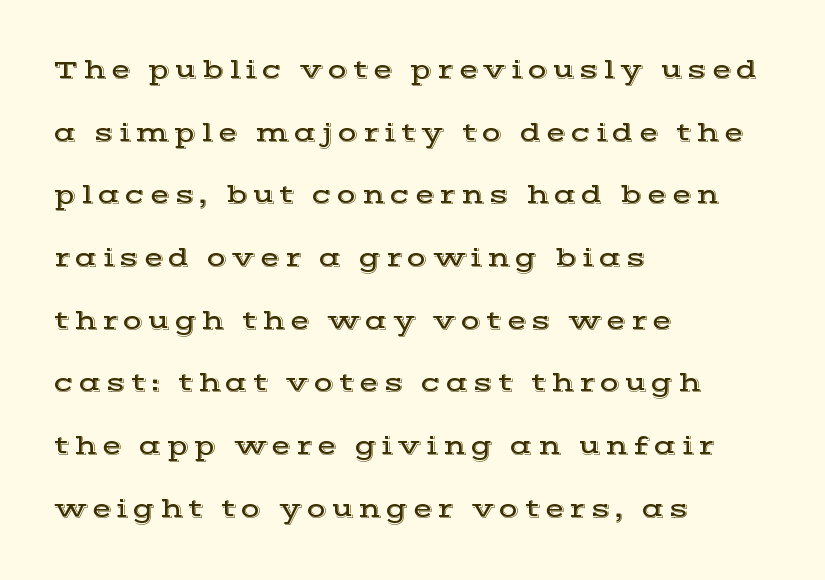
The axis of the letterforms is exactly vertical. The space between consecutive lines is lavish. The zone under the glyphs is completely vacant. A student would call this left alignment; a typographer would say flush left, rag right.
